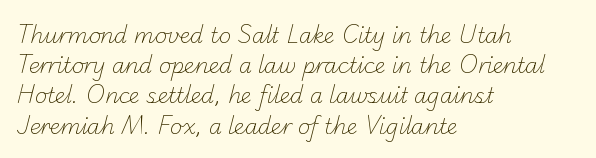
Quick note: interline space is typical. No heavy texture on the line: the type isn't bold. In CSS terms this would be text-align: left. The tracking reads as untouched default to a designer's eye. The string is rendered with underlining switched off.
